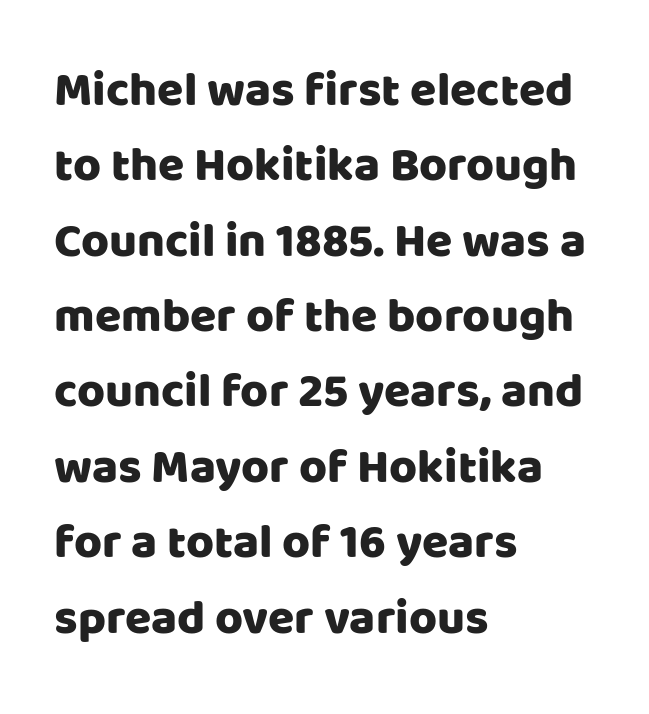
The image shows 48 px sans-serif type, upright; set left-aligned, normal line spacing (1.57x), normal letter spacing, not underlined; low stroke contrast and a large x-height.
